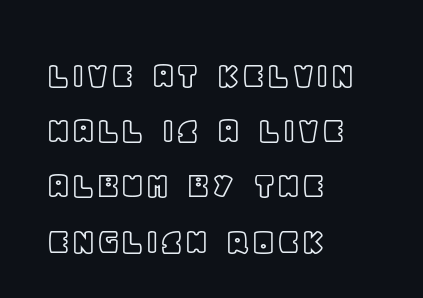
The image shows 40 px text type, upright; set left-aligned, normal line spacing (1.38x), normal letter spacing, not underlined; a large x-height.
